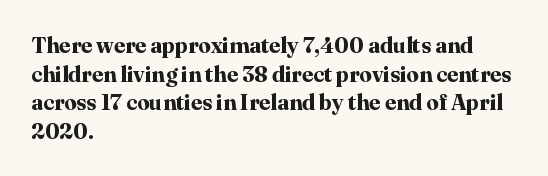
Teacher's note: observe the even left margin — that is flush-left alignment. You can tell it's not italic because the verticals are truly vertical. Words float on clear page, feet unadorned. The letterforms sit shoulder to shoulder at normal distance.
